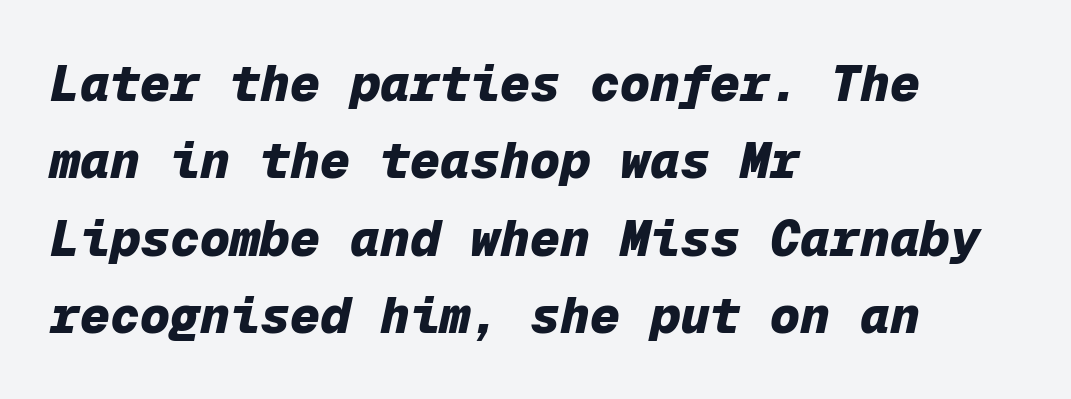
The image shows 50 px heavy type, italic (leaning right), monospaced; set left-aligned, normal line spacing (1.55x), normal letter spacing, not underlined; low stroke contrast and a medium x-height.
